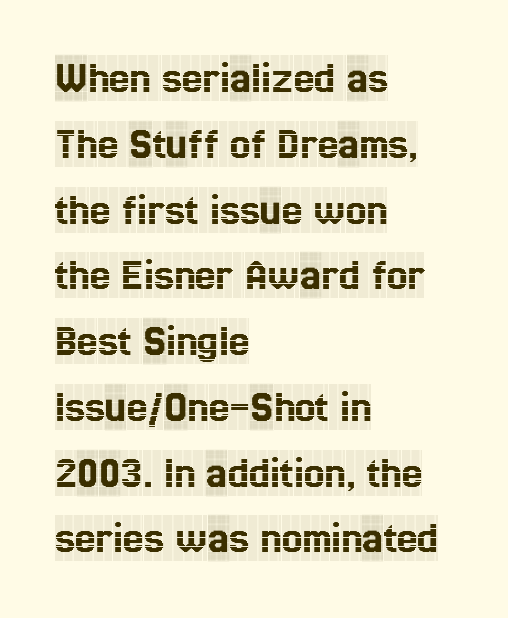
Every stem runs plumb, perpendicular to the baseline. Old-style or modern, the face here clearly has serifs. Evenly set lines give the paragraph a standard silhouette. The specimen omits any rule beneath the text block's lines. The passage shown is typed in a proportional face where columns would drift.
